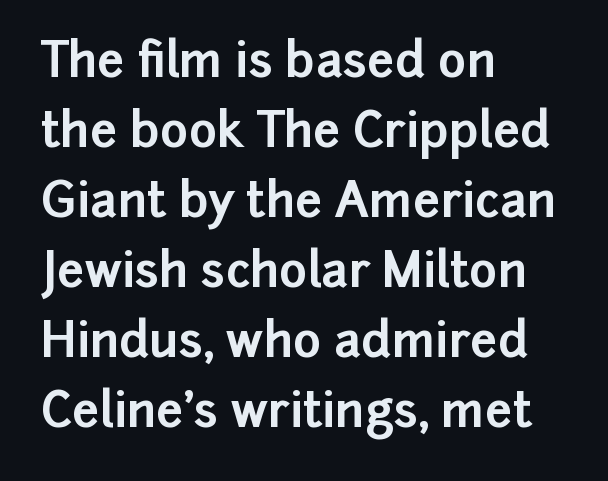
{"serif": "no", "italic": "no", "bold": "yes", "weight": "bold", "width": "normal", "stroke_contrast": "low", "x_height": "medium", "monospaced": "no", "underline": "no", "align": "left", "line_spacing": "normal", "line_spacing_ratio": 1.46, "letter_spacing": "normal", "letter_spacing_em": 0.0, "glyph_px": 48}
